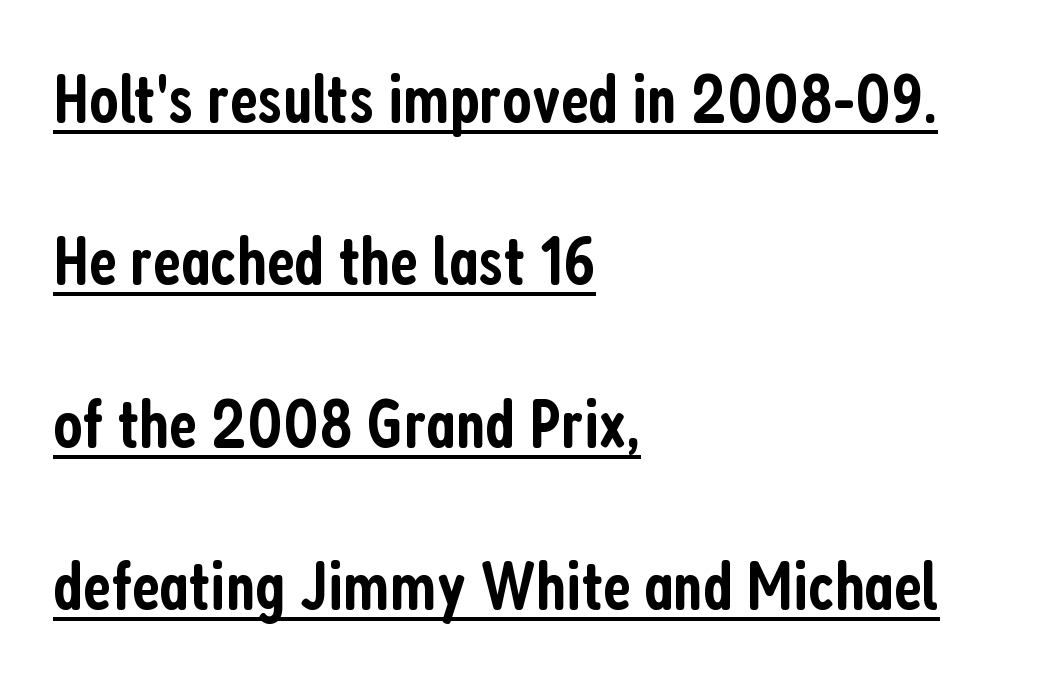
{"serif": "no", "italic": "no", "bold": "semi", "weight": "semibold", "width": "condensed", "stroke_contrast": "low", "x_height": "medium", "monospaced": "no", "underline": "yes", "align": "left", "line_spacing": "loose", "line_spacing_ratio": 2.32, "letter_spacing": "normal", "letter_spacing_em": 0.0, "glyph_px": 70}
